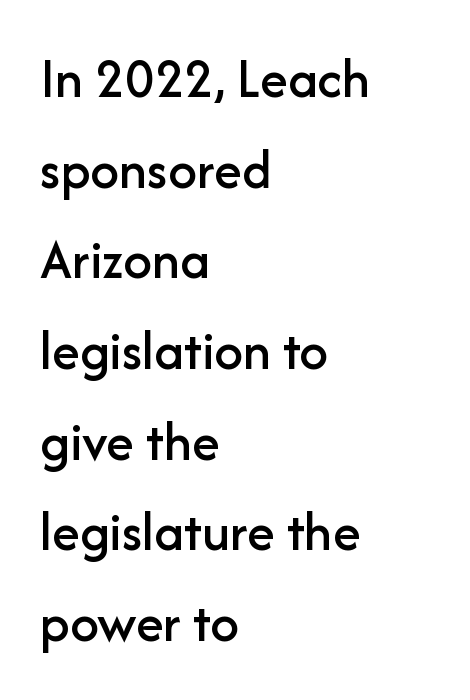
{"serif": "no", "italic": "no", "width": "normal", "stroke_contrast": "low", "x_height": "medium", "monospaced": "no", "underline": "no", "align": "left", "line_spacing": "normal", "line_spacing_ratio": 1.59, "letter_spacing": "normal", "letter_spacing_em": 0.0, "glyph_px": 57}
